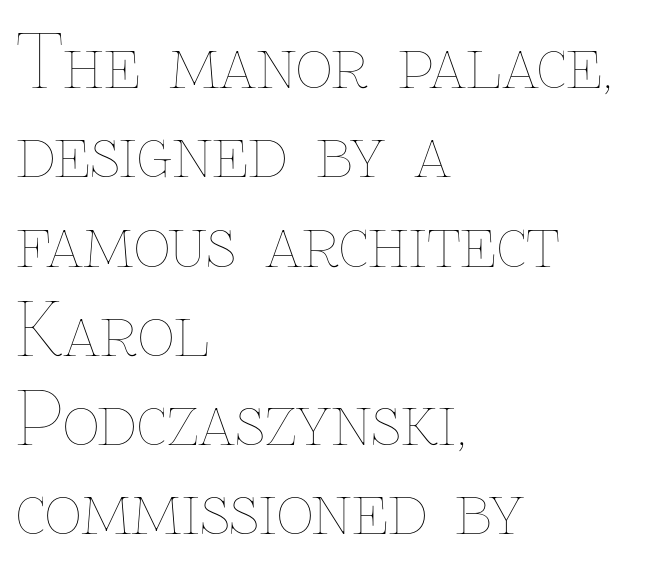
The image shows 72 px thin type, upright; set left-aligned, line spacing 1.24x, normal letter spacing, not underlined; low stroke contrast and a medium x-height.
